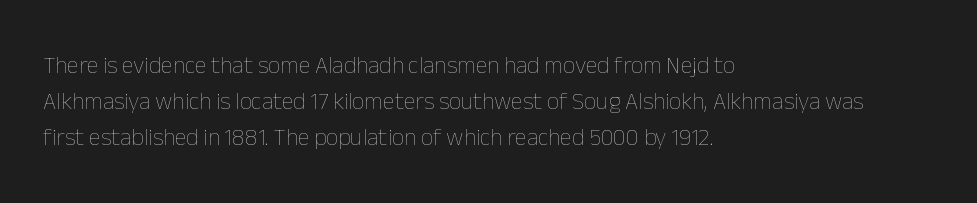
{"italic": "no", "bold": "no", "underline": "no", "align": "left", "line_spacing": "normal", "line_spacing_ratio": 1.5, "letter_spacing": "normal", "letter_spacing_em": 0.0, "glyph_px": 24}
